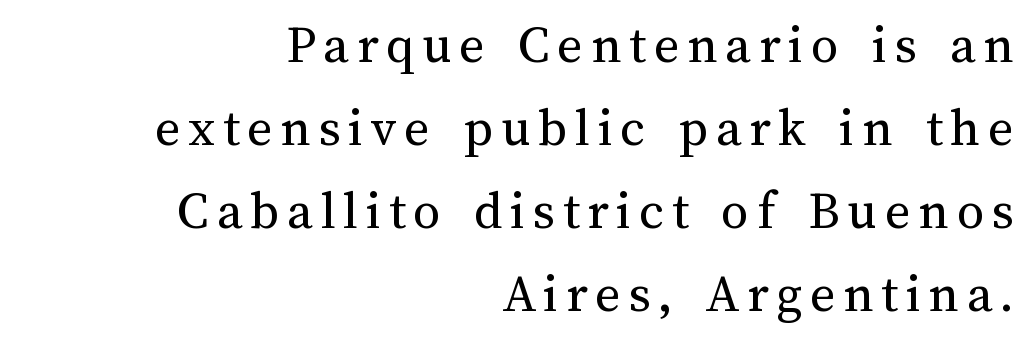
Q: Is the text bold? A: No.
Q: Is the text italic (slanted)? A: No, it is upright.
Q: Is the text underlined? A: No.
Q: How is the paragraph aligned? A: Right-aligned.
Q: Is the spacing between lines tight, normal or loose? A: Normal.
Q: Width (condensed, normal, or wide)? A: Normal.
Q: Stroke contrast? A: Medium.
Q: x-height? A: Medium.
Q: Monospaced? A: No.
